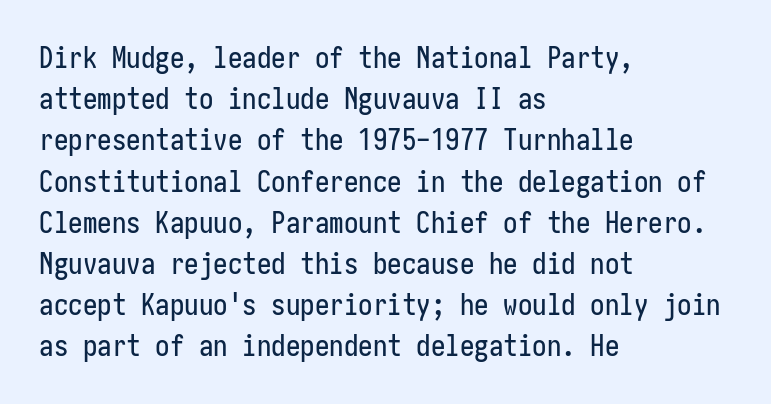
Characters follow at the spacing the type designer built in. This is sans-serif lettering, the kind often seen on screens and signage. Reading down the block, your eye returns to a fixed left position each line. No word sits above an underline.
